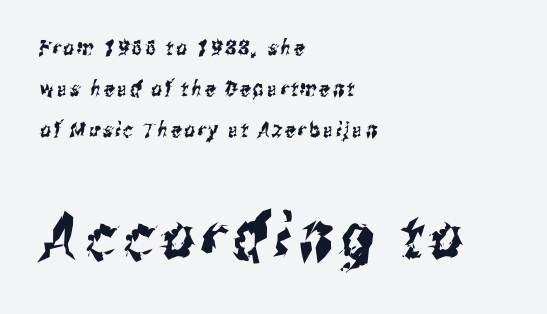
What's the leading like? Stretched, with rows far apart. The foot of each line stays bare and open. Does the copy run flush right? No — it runs flush left. The following chunk of copy outweighs the initial chunk in type size. Proportional: the letters do not fall into vertical columns.
